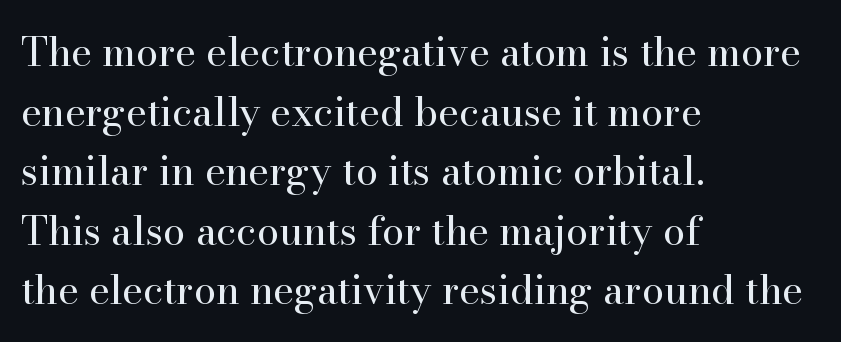
In terms of letterspacing, this is plain default setting. The letters advance in unequal steps, a hallmark of proportional type. The strokes are not fattened; the text isn't bold. Each letter's strokes conclude with small projecting serifs. Baseline-to-baseline distance is the conventional proportion of letter height.
